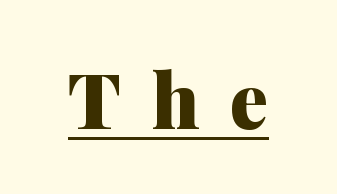
The image shows 77 px heavy serif type, upright; set unusually wide letter spacing (+0.39 em), underlined; medium stroke contrast and a medium x-height.
